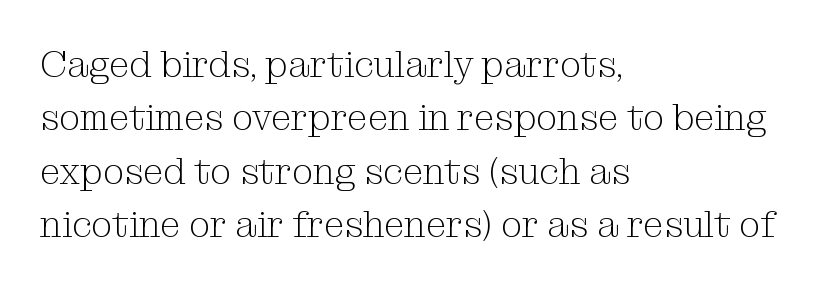
The image shows 37 px light serif type, upright; set left-aligned, normal line spacing (1.44x), normal letter spacing, not underlined; medium stroke contrast and a medium x-height.
